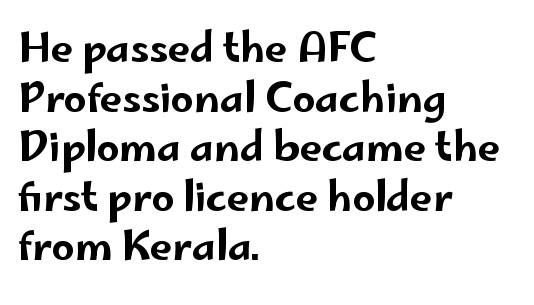
{"serif": "no", "italic": "no", "width": "wide", "stroke_contrast": "low", "x_height": "small", "monospaced": "no", "underline": "no", "align": "left", "line_spacing_ratio": 1.24, "letter_spacing": "normal", "letter_spacing_em": 0.0, "glyph_px": 40}
